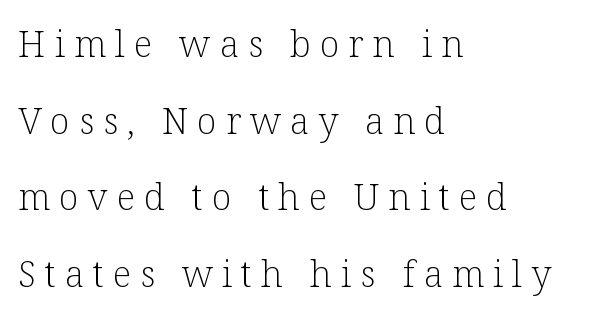
Here the designer chose a conventional face with non-uniform glyph widths. How are the letters spaced? Widely, with obvious added tracking. The font family rendered here belongs to the serif group. The glyphs are unaccompanied by any horizontal stroke below them. Alignment: flush left. The font is comparable to plain body text, perhaps lighter.
